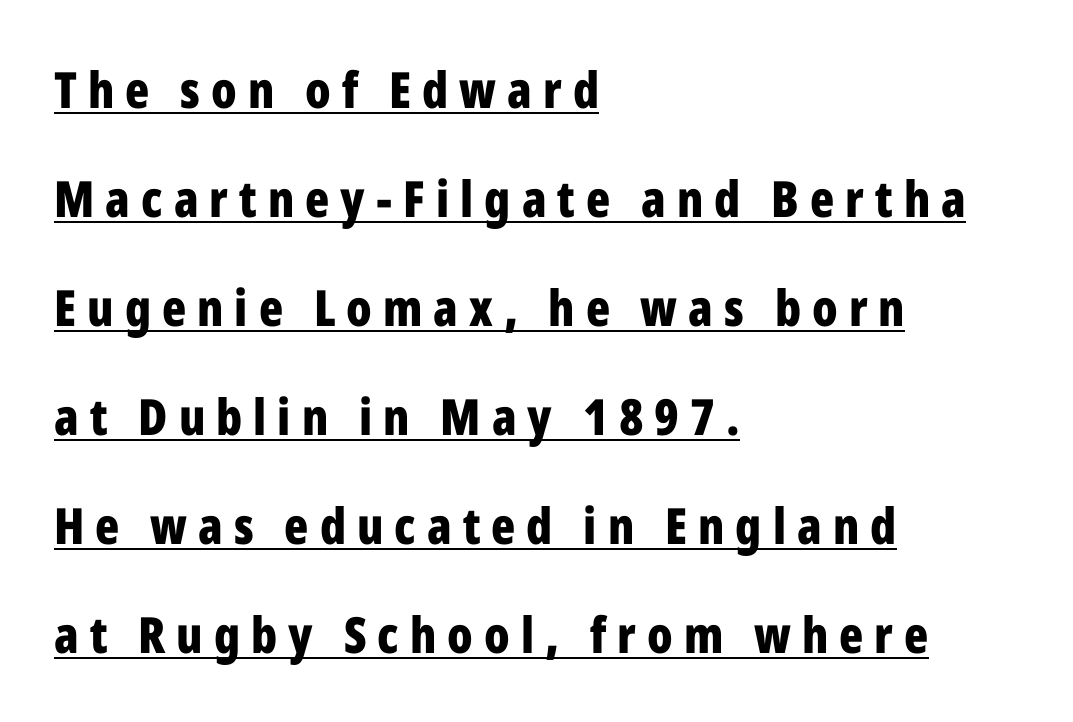
Heavy, bold letterforms. Each letter keeps its own natural width here, so spacing adapts to shape. Tracking here is generous; glyphs stand well apart from one another. You can tell from the bare stems that sans-serif type was used.
